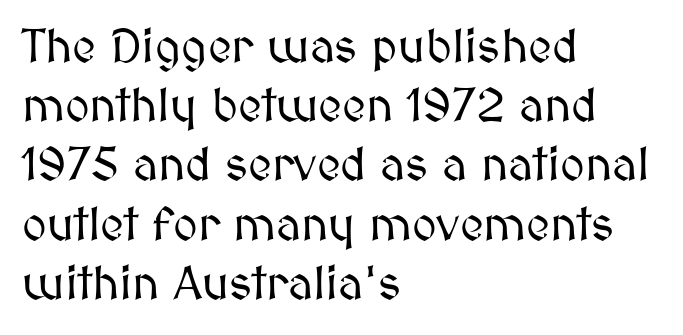
The rendering keeps characters at their native spacing. Evenly set lines give the paragraph a standard silhouette. A typesetter would call this proportional, since set widths differ per character. Designer's note — italics off, roman on. This rendering features lettering with no underline. Reading down the block, your eye returns to a fixed left position each line.
